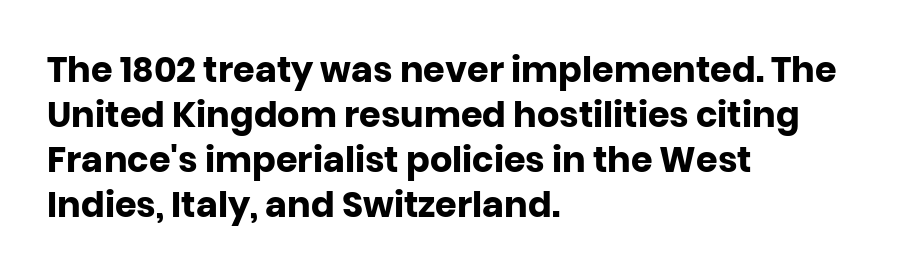
Q: Is the text bold? A: Yes.
Q: Is the text italic (slanted)? A: No, it is upright.
Q: Is the typeface a serif or a sans-serif typeface? A: Sans-serif.
Q: Is the text underlined? A: No.
Q: How is the paragraph aligned? A: Left-aligned.
Q: Is the spacing between letters normal or unusually wide? A: Normal.
Q: Is the spacing between lines tight, normal or loose? A: Normal.
Q: Width (condensed, normal, or wide)? A: Normal.
Q: Stroke contrast? A: Low.
Q: x-height? A: Large.
Q: Monospaced? A: No.
